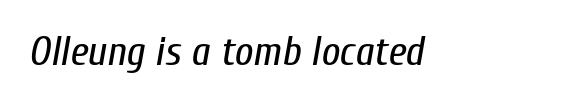
{"italic": "yes", "lean": "right", "slant_degrees": 10, "bold": "no", "weight": "regular", "width": "condensed", "stroke_contrast": "low", "x_height": "medium", "monospaced": "no", "underline": "no", "letter_spacing": "normal", "letter_spacing_em": 0.0, "glyph_px": 41}
